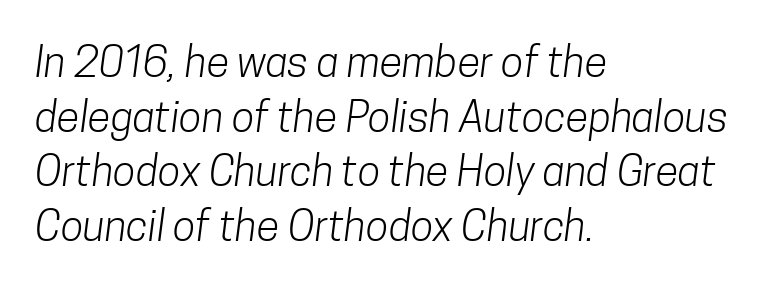
{"serif": "no", "bold": "no", "weight": "light", "width": "condensed", "stroke_contrast": "low", "x_height": "medium", "monospaced": "no", "underline": "no", "align": "left", "line_spacing": "normal", "line_spacing_ratio": 1.3, "letter_spacing": "normal", "letter_spacing_em": 0.0, "glyph_px": 42}
